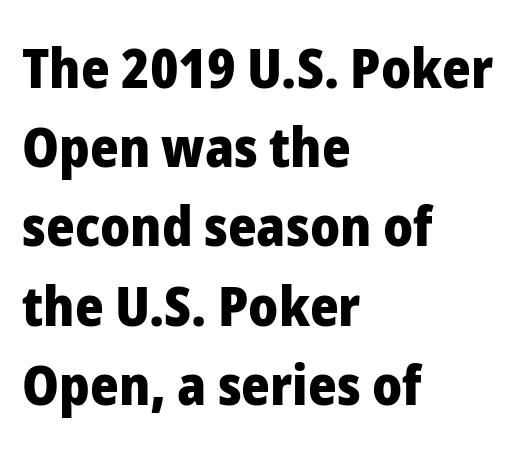
Is this a fixed-width face? No — the glyphs have proportional, varying widths. Italic: no, the glyphs are upright roman. The letterforms sit shoulder to shoulder at normal distance. If you drew a ruler down the left edge, every line would touch it. A sans-serif font was chosen for this passage.
